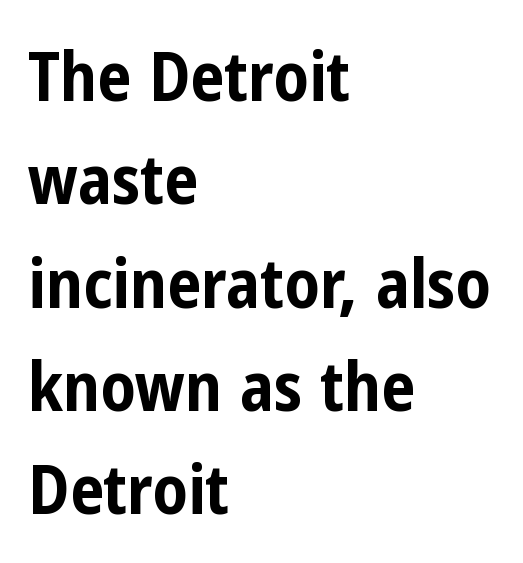
{"serif": "no", "italic": "no", "bold": "yes", "weight": "bold", "width": "condensed", "stroke_contrast": "low", "x_height": "medium", "monospaced": "no", "underline": "no", "align": "left", "line_spacing": "normal", "line_spacing_ratio": 1.52, "letter_spacing": "normal", "letter_spacing_em": 0.0, "glyph_px": 68}
